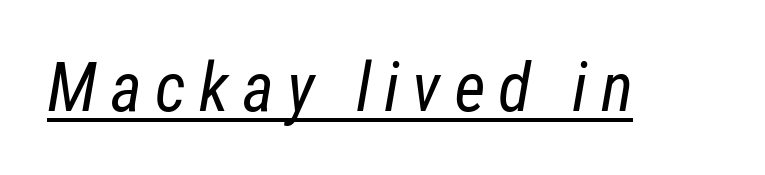
Q: Is the text bold? A: No.
Q: Is the text italic (slanted)? A: Yes, it leans right by about 12 degrees.
Q: Is the text underlined? A: Yes.
Q: Width (condensed, normal, or wide)? A: Condensed.
Q: Stroke contrast? A: Low.
Q: x-height? A: Medium.
Q: Monospaced? A: No.
